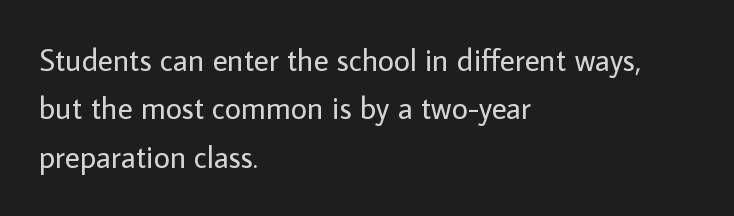
The image shows 31 px regular-weight sans-serif type, upright; set left-aligned, normal line spacing (1.56x), normal letter spacing, not underlined; low stroke contrast and a medium x-height.
